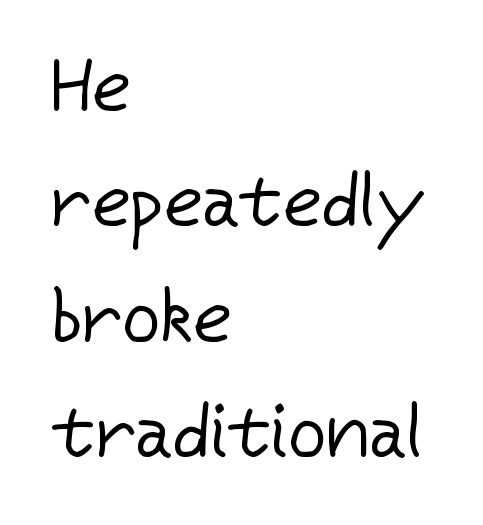
{"serif": "no", "italic": "no", "bold": "no", "weight": "regular", "width": "normal", "stroke_contrast": "low", "x_height": "medium", "monospaced": "no", "underline": "no", "align": "left", "line_spacing": "normal", "line_spacing_ratio": 1.54, "letter_spacing": "normal", "letter_spacing_em": 0.0, "glyph_px": 75}
